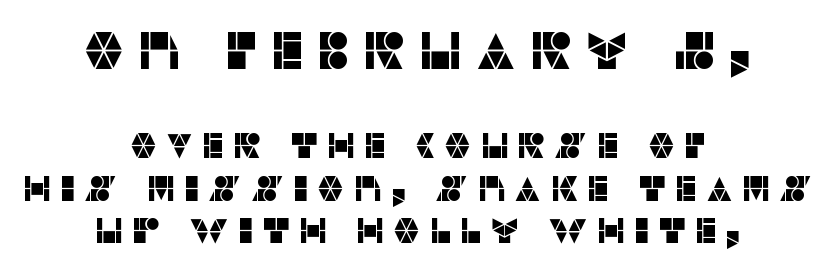
{"serif": "no", "italic": "no", "width": "normal", "stroke_contrast": "low", "x_height": "large", "monospaced": "no", "underline": "no", "align": "center", "line_spacing_ratio": 1.22, "letter_spacing": "wide", "letter_spacing_em": 0.21, "larger_block": "first", "size_ratio": 1.51, "glyph_px": 53}
